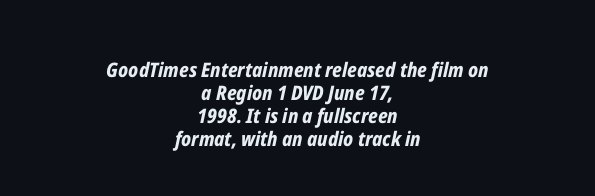
The image shows 20 px bold type, italic (leaning right); set centered, tight line spacing (1.15x), normal letter spacing, not underlined.
